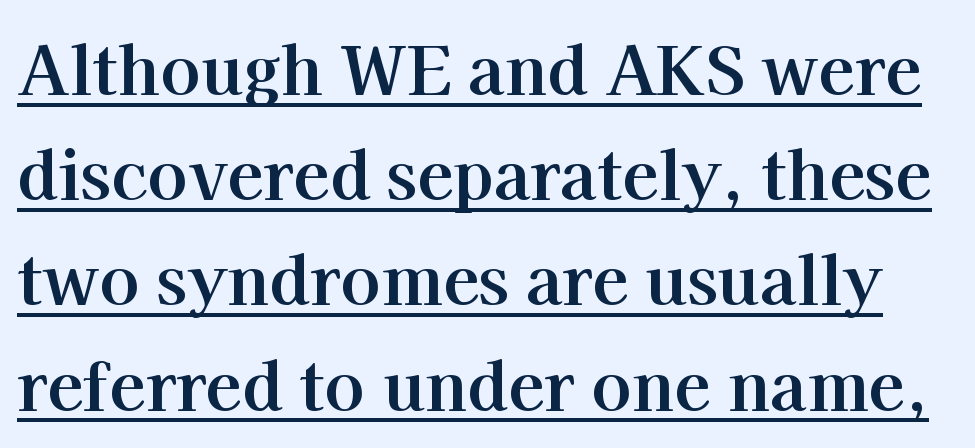
{"serif": "yes", "italic": "no", "bold": "yes", "weight": "bold", "width": "normal", "stroke_contrast": "high", "x_height": "medium", "monospaced": "no", "underline": "yes", "line_spacing": "normal", "line_spacing_ratio": 1.57, "letter_spacing": "normal", "letter_spacing_em": 0.0, "glyph_px": 67}
